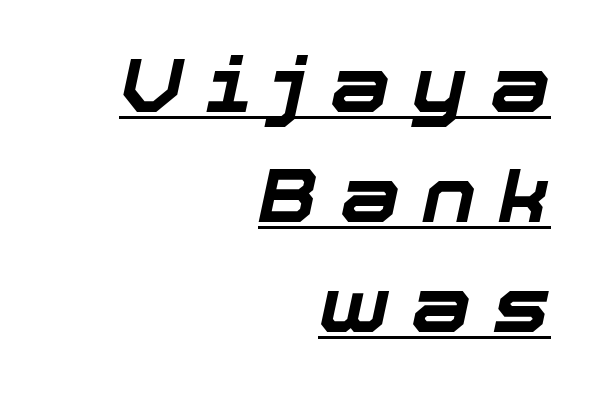
The image shows 76 px bold type, italic (leaning right); set right-aligned, normal line spacing (1.45x), unusually wide letter spacing (+0.29 em), underlined; low stroke contrast and a medium x-height.
